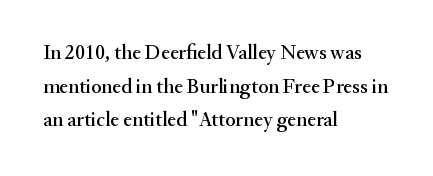
Q: Is the text italic (slanted)? A: No, it is upright.
Q: Is the text underlined? A: No.
Q: How is the paragraph aligned? A: Left-aligned.
Q: Is the spacing between letters normal or unusually wide? A: Normal.
Q: Is the spacing between lines tight, normal or loose? A: Normal.
